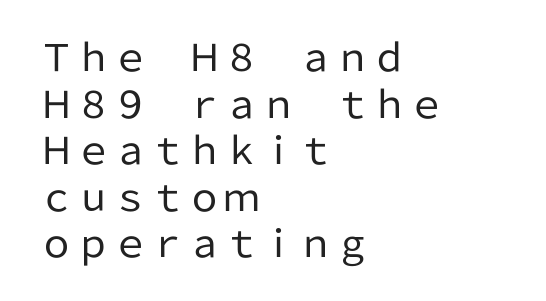
The image shows 37 px regular-weight sans-serif type, upright; set left-aligned, normal line spacing (1.26x), normal letter spacing, not underlined; low stroke contrast and a medium x-height.
